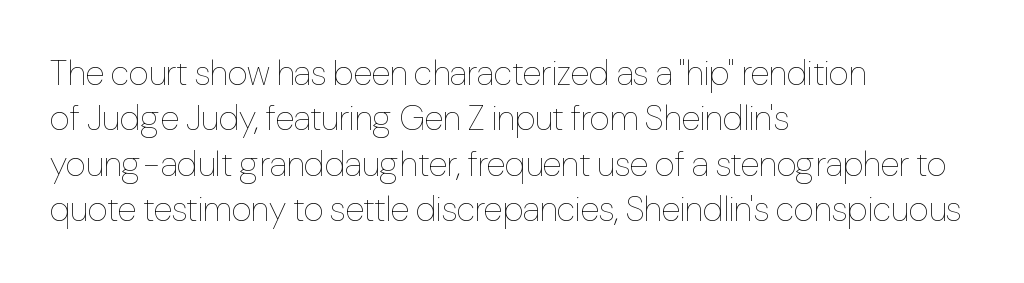
The image shows 35 px thin, condensed type, upright; set left-aligned, normal line spacing (1.3x), normal letter spacing, not underlined; low stroke contrast and a medium x-height.
